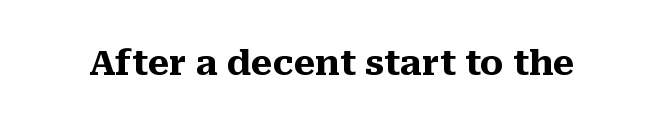
The image shows 35 px heavy serif type, upright; set normal letter spacing, not underlined; medium stroke contrast and a medium x-height.
